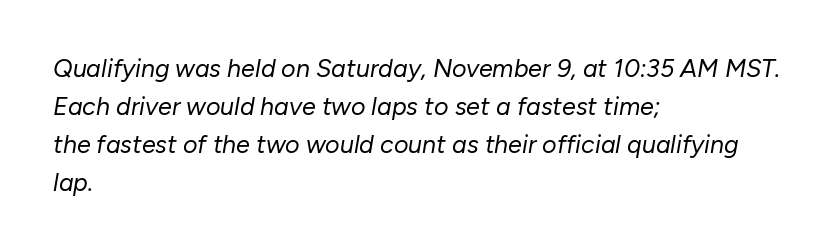
The image shows 25 px text type, italic (leaning right); set left-aligned, normal line spacing (1.52x), normal letter spacing, not underlined.
